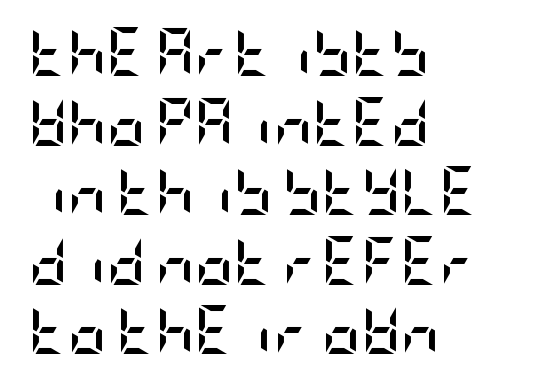
The image shows 48 px semibold, condensed sans-serif type, upright; set left-aligned, normal line spacing (1.45x), normal letter spacing, not underlined; low stroke contrast and a large x-height.
